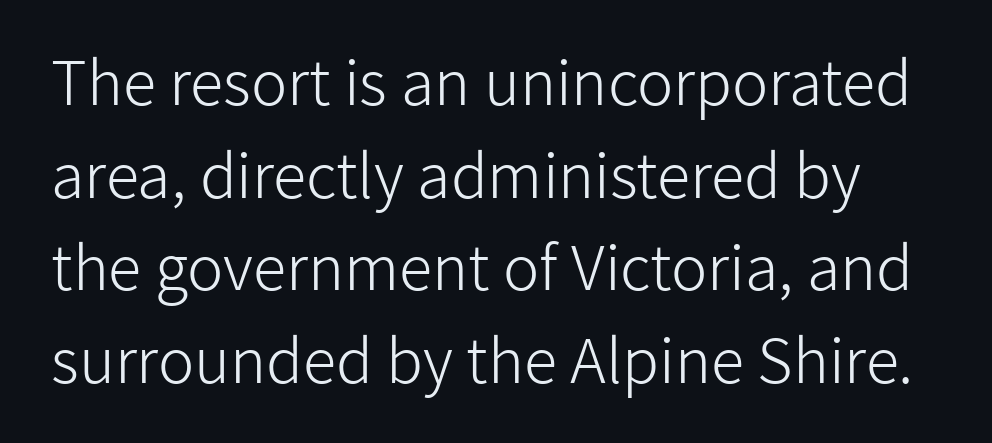
Q: Is the text bold? A: No.
Q: Is the text italic (slanted)? A: No, it is upright.
Q: Is the typeface a serif or a sans-serif typeface? A: Sans-serif.
Q: Is the text underlined? A: No.
Q: Is the spacing between letters normal or unusually wide? A: Normal.
Q: Is the spacing between lines tight, normal or loose? A: Normal.
Q: Width (condensed, normal, or wide)? A: Normal.
Q: Stroke contrast? A: Low.
Q: x-height? A: Medium.
Q: Monospaced? A: No.
